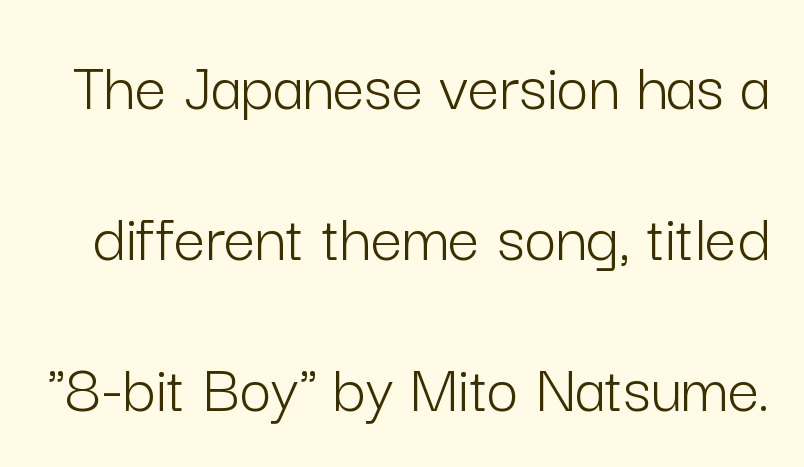
The image shows 70 px light sans-serif type, upright; set loose line spacing (2.16x), normal letter spacing, not underlined; low stroke contrast and a medium x-height.
